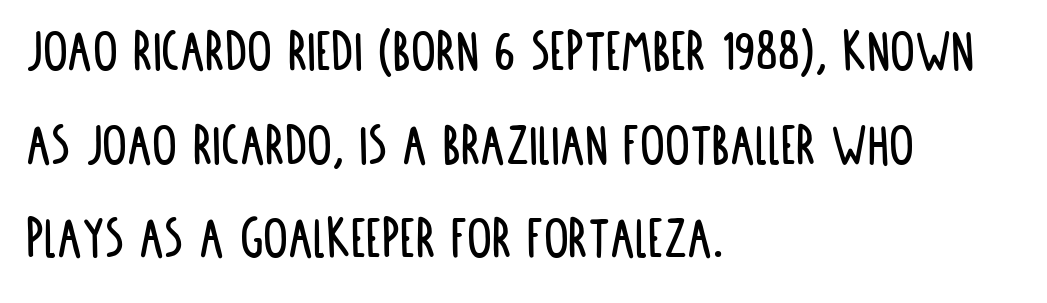
The image shows 62 px condensed sans-serif type, upright; set left-aligned, normal line spacing (1.51x), normal letter spacing, not underlined; low stroke contrast and a large x-height.
